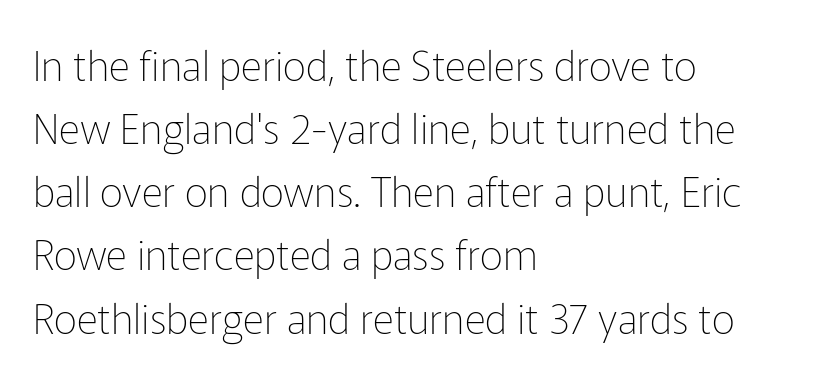
The image shows 41 px thin sans-serif type, upright; set left-aligned, normal line spacing (1.54x), normal letter spacing, not underlined; low stroke contrast and a medium x-height.
